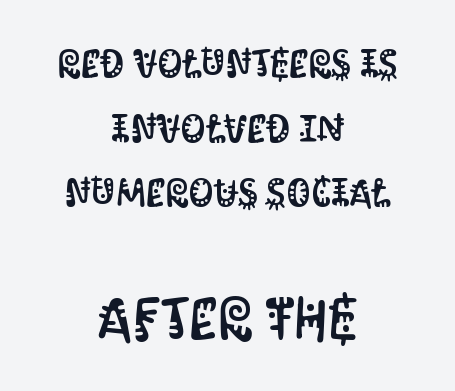
The typesetter chose a symmetrical, centered arrangement here. Descenders are the only things crossing below the line. In terms of posture, this sample is upright. Regarding serifs, this sample does without them. You could not count columns in this text — the font is proportionally spaced.
